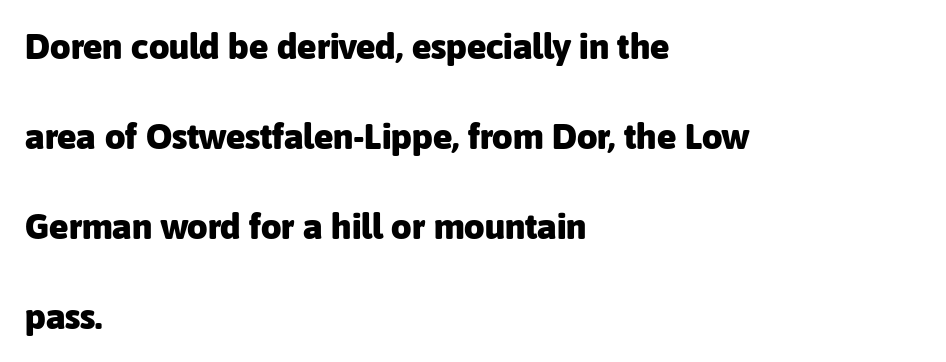
The image shows 36 px heavy sans-serif type, upright; set left-aligned, loose line spacing (2.5x), normal letter spacing, not underlined; low stroke contrast and a medium x-height.
